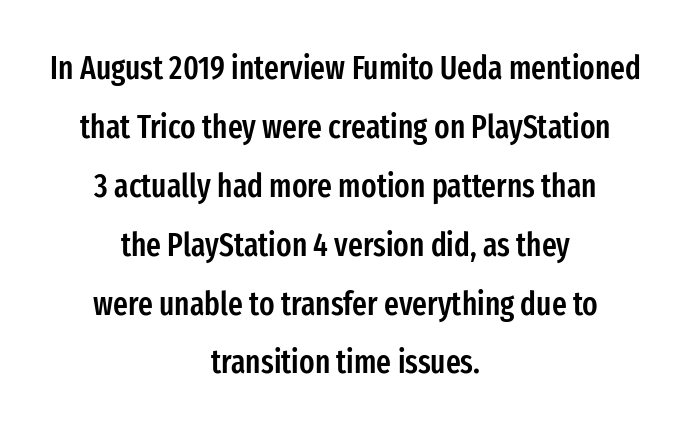
The image shows 32 px semibold, condensed sans-serif type, upright; set centered, line spacing 1.84x, normal letter spacing, not underlined; low stroke contrast and a medium x-height.
